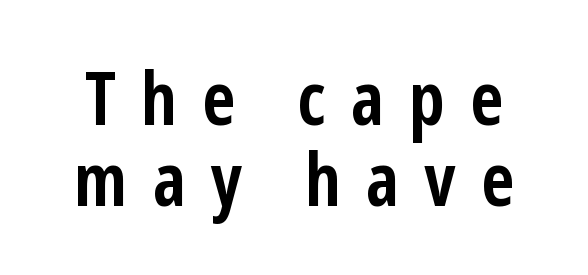
Italic? Not at all — the glyphs are vertical. Just letters on the line, the space beneath them empty. The text was rendered using a sans face with plain stroke endings. The rendering uses natural spacing where letterforms have individual widths.
